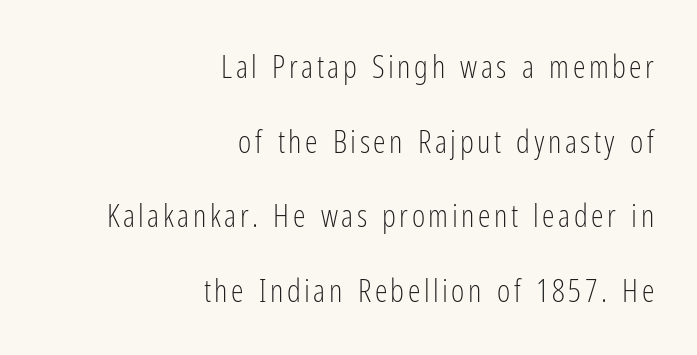
Q: Is the text bold? A: No.
Q: Is the text italic (slanted)? A: No, it is upright.
Q: Is the typeface a serif or a sans-serif typeface? A: Sans-serif.
Q: Is the text underlined? A: No.
Q: How is the paragraph aligned? A: Right-aligned.
Q: Is the spacing between lines tight, normal or loose? A: Loose.
Q: Width (condensed, normal, or wide)? A: Condensed.
Q: Stroke contrast? A: Low.
Q: x-height? A: Medium.
Q: Monospaced? A: No.
